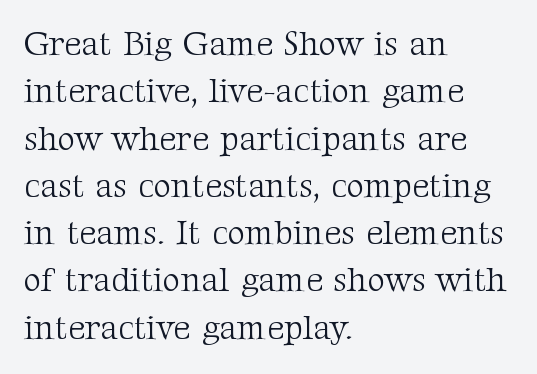
The image shows 34 px light serif type, upright; set left-aligned, normal line spacing (1.39x), normal letter spacing, not underlined; medium stroke contrast and a medium x-height.
